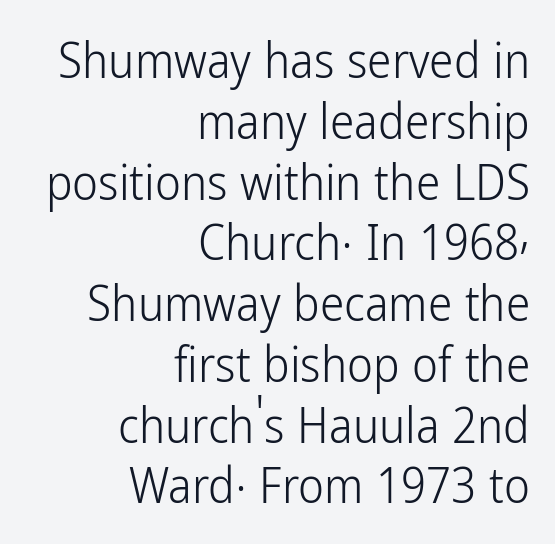
Plain, unruled lines of type. Is the block centered? No — it sits flush against the right margin. The face looks like a standard text weight, possibly lighter. Every character sits straight up, as roman type does. Is the letter spacing exaggerated? No — it looks like the ordinary default.
